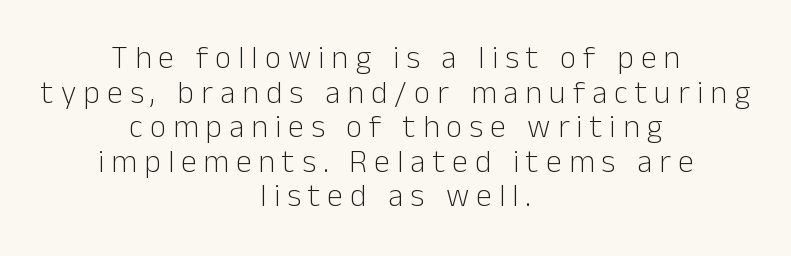
{"serif": "no", "italic": "no", "bold": "no", "weight": "light", "width": "normal", "stroke_contrast": "low", "x_height": "medium", "monospaced": "no", "underline": "no", "align": "center", "line_spacing": "tight", "line_spacing_ratio": 1.08, "letter_spacing": "wide", "letter_spacing_em": 0.22, "glyph_px": 32}
